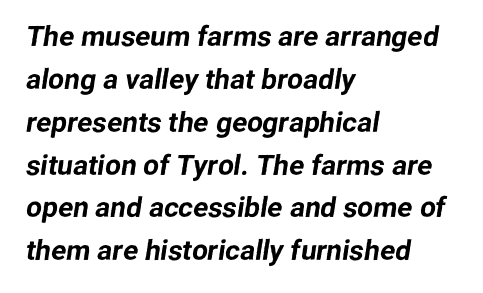
{"serif": "no", "width": "normal", "stroke_contrast": "low", "x_height": "medium", "monospaced": "no", "underline": "no", "align": "left", "line_spacing": "normal", "line_spacing_ratio": 1.53, "letter_spacing": "normal", "letter_spacing_em": 0.0, "glyph_px": 28}
